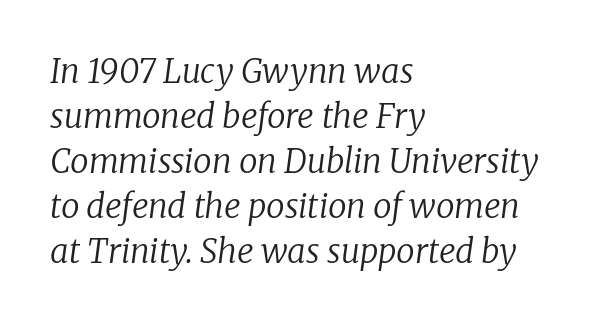
Q: Is the text bold? A: No.
Q: Is the text italic (slanted)? A: Yes, it leans right by about 8 degrees.
Q: Is the typeface a serif or a sans-serif typeface? A: Serif.
Q: Is the text underlined? A: No.
Q: How is the paragraph aligned? A: Left-aligned.
Q: Is the spacing between letters normal or unusually wide? A: Normal.
Q: Is the spacing between lines tight, normal or loose? A: Normal.
Q: Width (condensed, normal, or wide)? A: Normal.
Q: Stroke contrast? A: Low.
Q: x-height? A: Medium.
Q: Monospaced? A: No.
